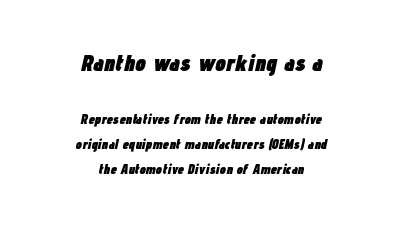
The whitespace from short lines is split evenly between both sides. A student would notice the top passage is typeset larger than what follows. Is the letter spacing exaggerated? No — it looks like the ordinary default. Rendered with sloped, italic letterforms. The glyphs have the mass of a bold cut.
